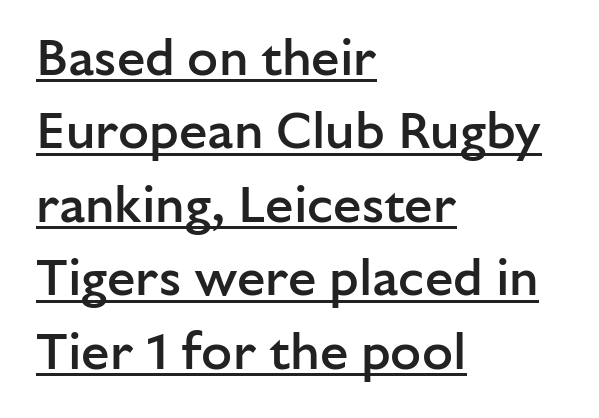
Q: Is the text bold? A: Semi-bold.
Q: Is the text italic (slanted)? A: No, it is upright.
Q: Is the typeface a serif or a sans-serif typeface? A: Sans-serif.
Q: Is the text underlined? A: Yes.
Q: How is the paragraph aligned? A: Left-aligned.
Q: Is the spacing between letters normal or unusually wide? A: Normal.
Q: Is the spacing between lines tight, normal or loose? A: Normal.
Q: Width (condensed, normal, or wide)? A: Normal.
Q: Stroke contrast? A: Low.
Q: x-height? A: Medium.
Q: Monospaced? A: No.
